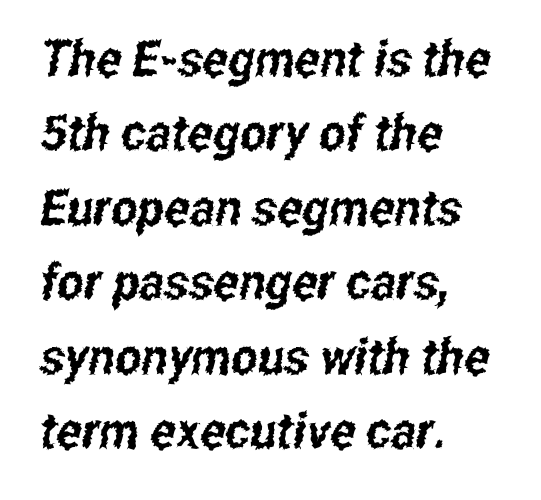
{"serif": "no", "width": "condensed", "stroke_contrast": "low", "x_height": "medium", "monospaced": "no", "underline": "no", "align": "left", "line_spacing": "normal", "line_spacing_ratio": 1.49, "letter_spacing": "normal", "letter_spacing_em": 0.0, "glyph_px": 50}
